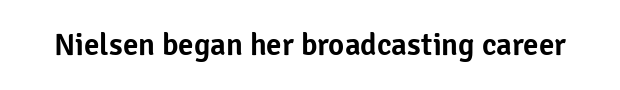
Italic? Not at all — the glyphs are vertical. Descender tails drop into unmarked territory. The glyphs in this specimen are sans serif. Spacing between characters is what you'd get straight out of the box.
